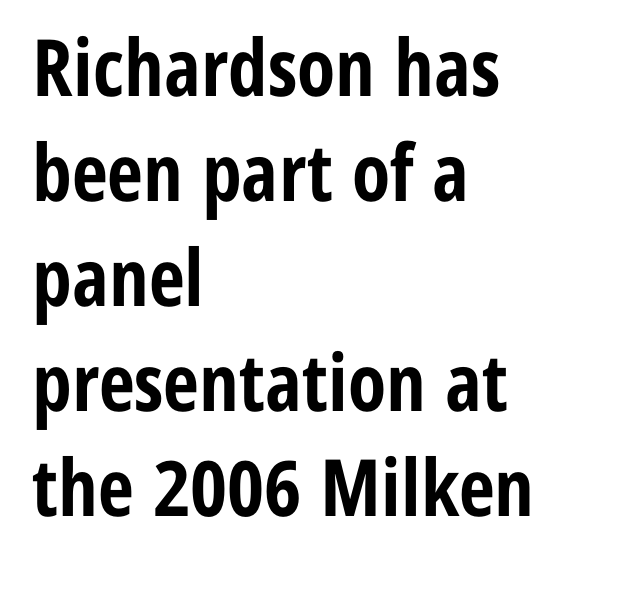
The image shows 79 px bold, condensed sans-serif type, upright; set left-aligned, normal line spacing (1.33x), normal letter spacing, not underlined; low stroke contrast and a medium x-height.
